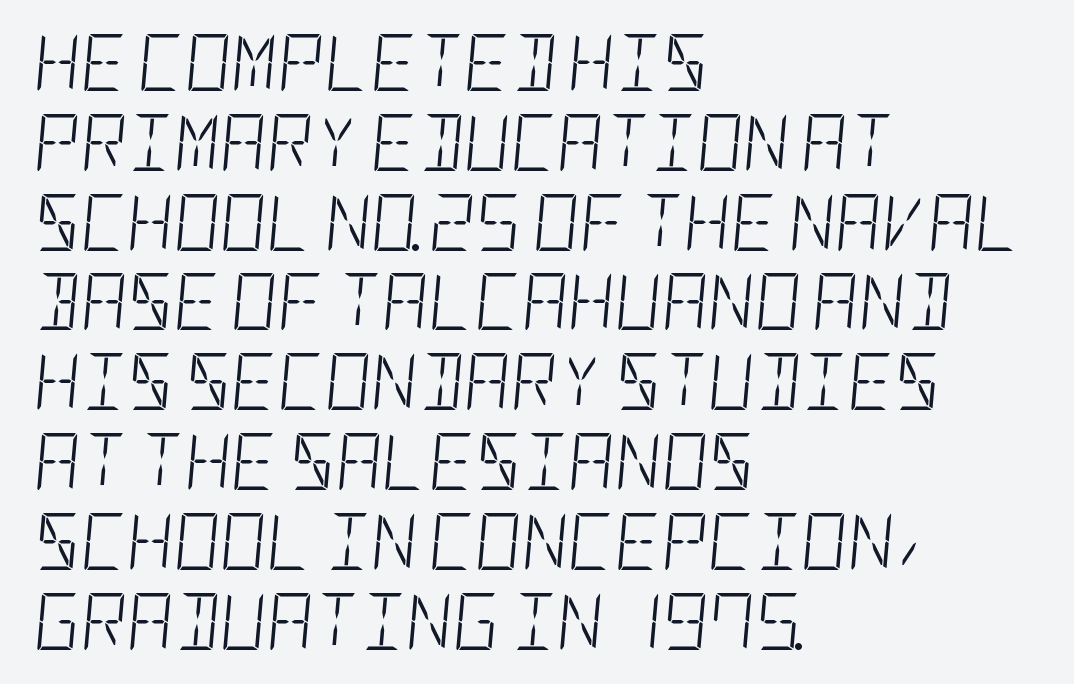
The image shows 57 px light, condensed type, italic (leaning right); set left-aligned, normal line spacing (1.4x), normal letter spacing, not underlined; low stroke contrast and a large x-height.
